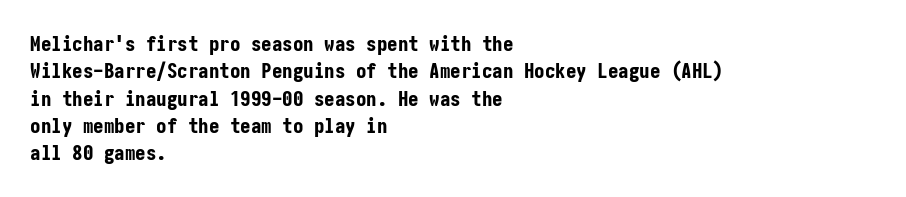
{"italic": "no", "bold": "yes", "underline": "no", "align": "left", "line_spacing": "normal", "line_spacing_ratio": 1.3, "letter_spacing": "normal", "letter_spacing_em": 0.0, "glyph_px": 21}
